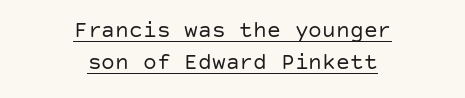
The image shows 23 px text type, upright; set centered, normal line spacing (1.38x), normal letter spacing, underlined.
